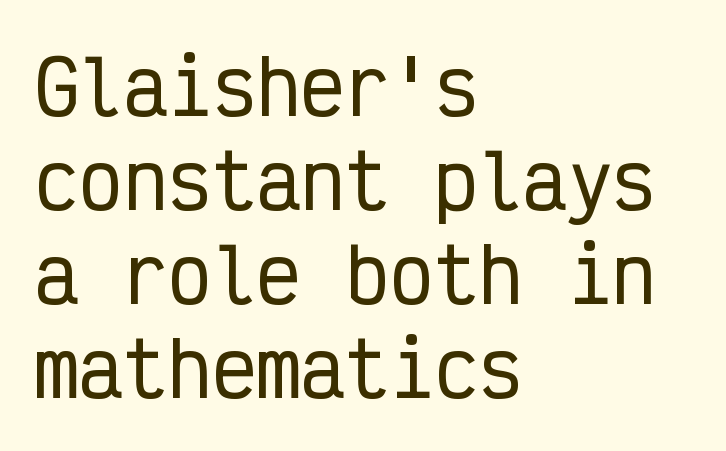
Line beginnings align vertically; line endings do not. Observe the absence of serifs on each vertical stroke in this sample. Summary of vertical rhythm: regular, with standard interline spacing. This rendering features lettering with no underline.
